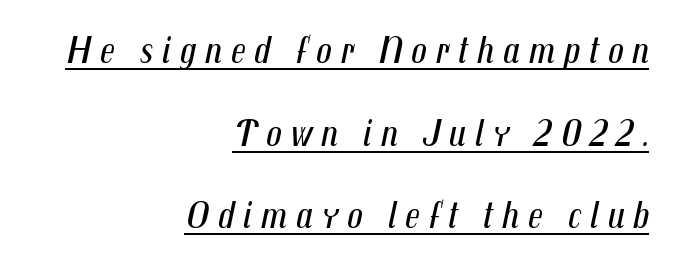
{"italic": "yes", "lean": "right", "slant_degrees": 12, "bold": "no", "weight": "regular", "width": "condensed", "stroke_contrast": "medium", "x_height": "medium", "monospaced": "no", "underline": "yes", "align": "right", "line_spacing": "loose", "line_spacing_ratio": 2.12, "letter_spacing": "wide", "letter_spacing_em": 0.22, "glyph_px": 39}
